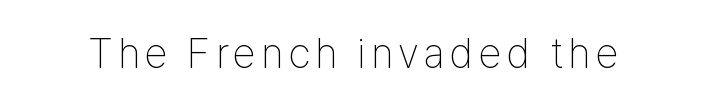
The image shows 42 px thin, condensed sans-serif type, upright; set not underlined; low stroke contrast and a medium x-height.
